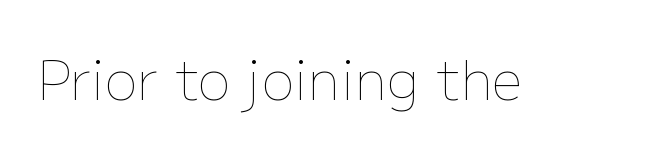
Q: Is the text bold? A: No.
Q: Is the text italic (slanted)? A: No, it is upright.
Q: Is the text underlined? A: No.
Q: Is the spacing between letters normal or unusually wide? A: Normal.
Q: Width (condensed, normal, or wide)? A: Normal.
Q: Stroke contrast? A: Low.
Q: x-height? A: Medium.
Q: Monospaced? A: No.
